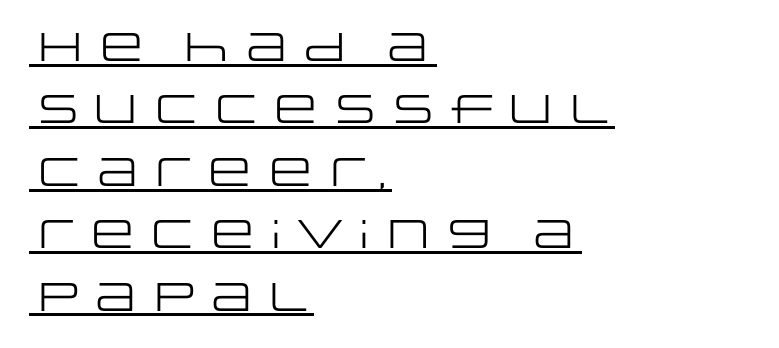
Q: Is the text bold? A: No.
Q: Is the text italic (slanted)? A: No, it is upright.
Q: Is the typeface a serif or a sans-serif typeface? A: Sans-serif.
Q: Is the text underlined? A: Yes.
Q: How is the paragraph aligned? A: Left-aligned.
Q: Is the spacing between letters normal or unusually wide? A: Normal.
Q: Is the spacing between lines tight, normal or loose? A: Normal.
Q: Width (condensed, normal, or wide)? A: Wide.
Q: Stroke contrast? A: Low.
Q: x-height? A: Large.
Q: Monospaced? A: No.
